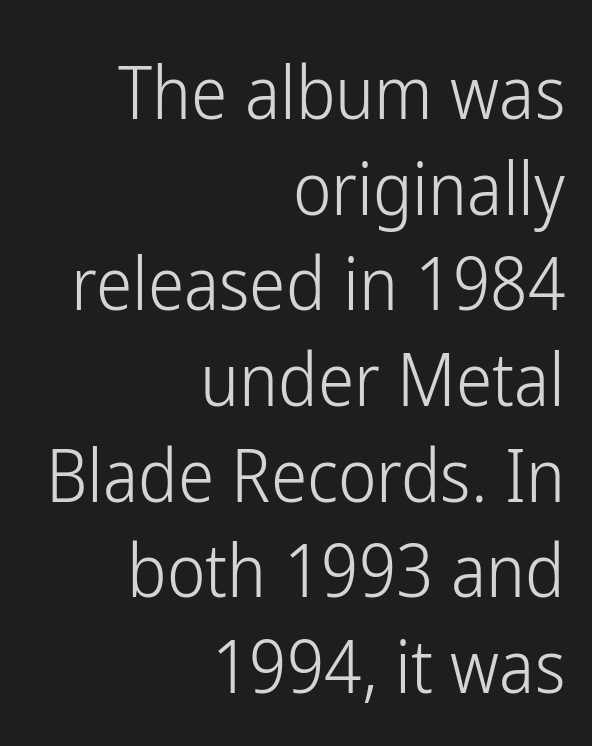
{"serif": "no", "italic": "no", "bold": "no", "weight": "light", "width": "condensed", "stroke_contrast": "low", "x_height": "medium", "monospaced": "no", "underline": "no", "align": "right", "line_spacing": "normal", "line_spacing_ratio": 1.31, "letter_spacing": "normal", "letter_spacing_em": 0.0, "glyph_px": 73}
